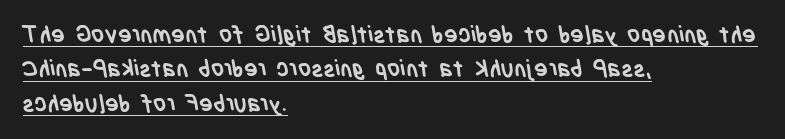
The passage shown is underscored from start to finish. The typesetter chose a ragged-right arrangement here. Does extra space separate the letters? No, they use regular spacing. This sample keeps an unexceptional amount of space between lines. How heavy is the stroke? Heavy — this is a bold.
